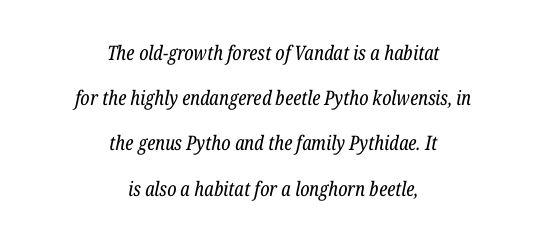
Q: Is the text bold? A: No.
Q: Is the text italic (slanted)? A: Yes, it leans right by about 12 degrees.
Q: Is the text underlined? A: No.
Q: How is the paragraph aligned? A: Centered.
Q: Is the spacing between letters normal or unusually wide? A: Normal.
Q: Is the spacing between lines tight, normal or loose? A: Loose.
